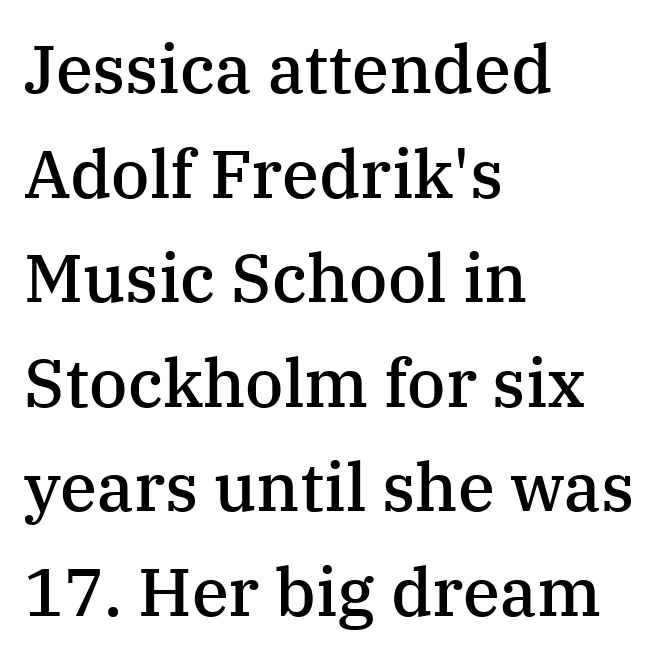
Reading down the block, your eye returns to a fixed left position each line. Each letter keeps its own natural width here, so spacing adapts to shape. Is the letter spacing exaggerated? No — it looks like the ordinary default. Is this a sans? No — the strokes have serifs. The glyphs are unaccompanied by any horizontal stroke below them.
